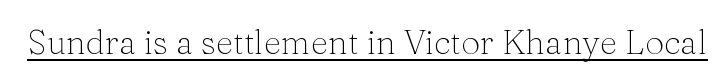
Quick note: underline on. Posture: straight, roman, zero tilt. Small tapered or slab feet sit at the stroke ends, so this counts as serif. Caption: standard tracking, unaltered.
